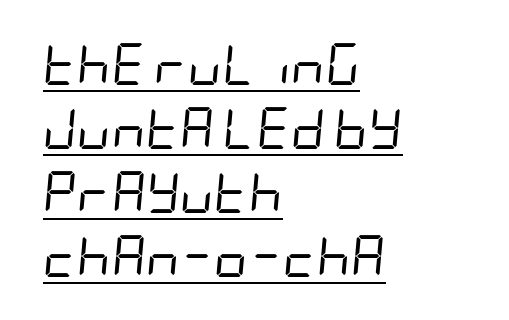
The image shows 42 px regular-weight, condensed type, italic (leaning right); set left-aligned, normal line spacing (1.52x), normal letter spacing, underlined; low stroke contrast and a large x-height.
